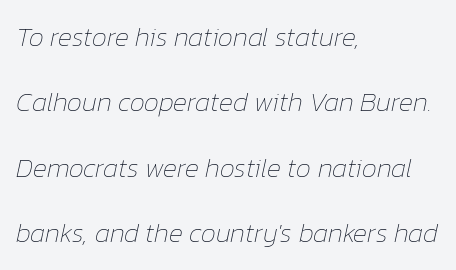
The image shows 27 px text type, italic (leaning right); set left-aligned, loose line spacing (2.42x), normal letter spacing, not underlined.
